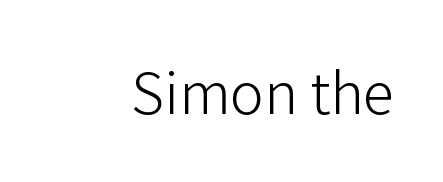
Q: Is the text bold? A: No.
Q: Is the text italic (slanted)? A: No, it is upright.
Q: Is the typeface a serif or a sans-serif typeface? A: Sans-serif.
Q: Is the text underlined? A: No.
Q: Is the spacing between letters normal or unusually wide? A: Normal.
Q: Width (condensed, normal, or wide)? A: Normal.
Q: Stroke contrast? A: Low.
Q: x-height? A: Medium.
Q: Monospaced? A: No.
